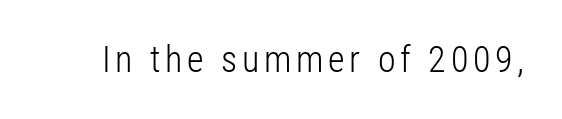
Q: Is the text bold? A: No.
Q: Is the text italic (slanted)? A: No, it is upright.
Q: Is the typeface a serif or a sans-serif typeface? A: Sans-serif.
Q: Is the text underlined? A: No.
Q: Width (condensed, normal, or wide)? A: Condensed.
Q: Stroke contrast? A: Low.
Q: x-height? A: Medium.
Q: Monospaced? A: No.
